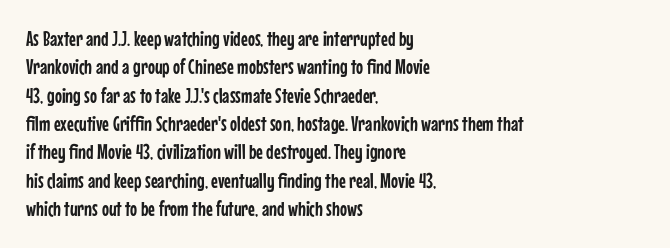
Q: Is the text italic (slanted)? A: No, it is upright.
Q: Is the text underlined? A: No.
Q: How is the paragraph aligned? A: Left-aligned.
Q: Is the spacing between letters normal or unusually wide? A: Normal.
Q: Is the spacing between lines tight, normal or loose? A: Normal.
